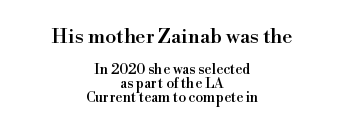
{"italic": "no", "underline": "no", "align": "center", "line_spacing": "tight", "line_spacing_ratio": 1.03, "letter_spacing": "normal", "letter_spacing_em": 0.0, "larger_block": "first", "size_ratio": 1.43, "glyph_px": 20}
